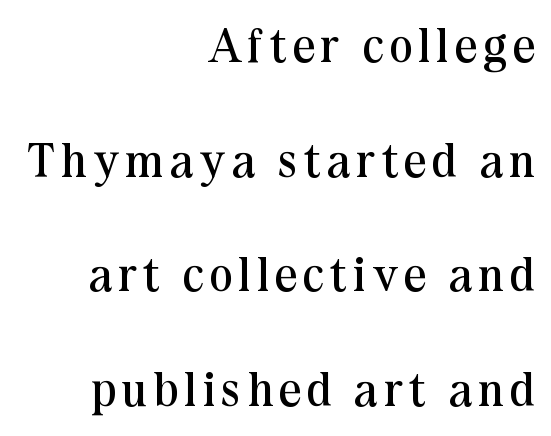
{"serif": "yes", "italic": "no", "bold": "no", "weight": "regular", "width": "normal", "stroke_contrast": "medium", "x_height": "medium", "monospaced": "no", "underline": "no", "align": "right", "line_spacing": "loose", "line_spacing_ratio": 2.39, "glyph_px": 48}
